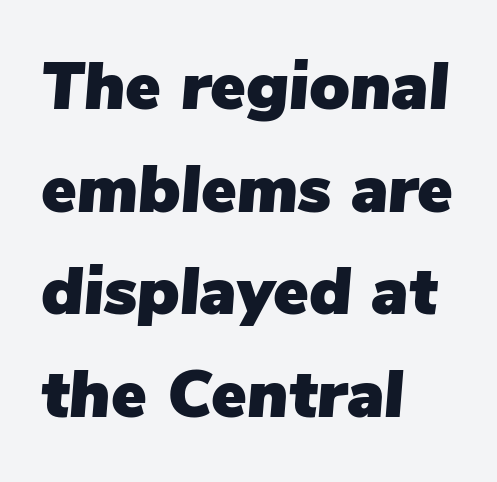
The image shows 67 px text type, italic (leaning right); set left-aligned, normal line spacing (1.53x), normal letter spacing, not underlined; low stroke contrast and a medium x-height.
